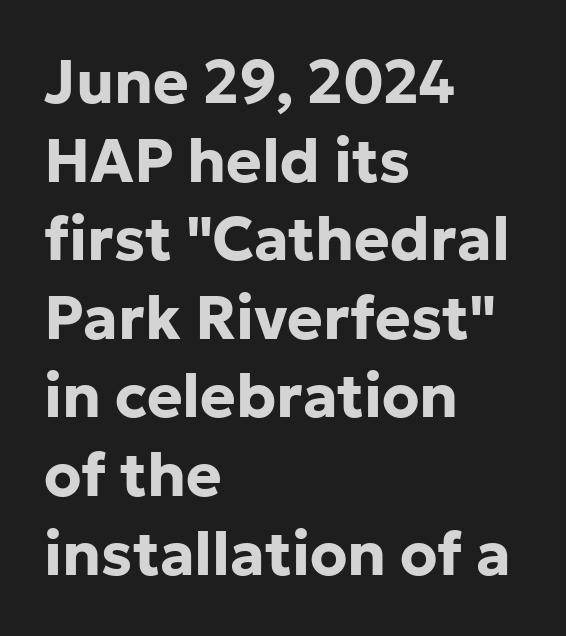
This is the regular roman posture of the typeface. Is the letter spacing exaggerated? No — it looks like the ordinary default. Regarding leading, the lines here are spaced in the standard way. Does the weight exceed regular? Yes, all the way to bold. Decoration check: the copy has no underline. To sum up the face: it is a sans, with no serifs.
